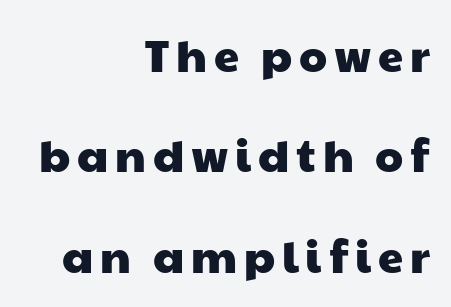
The image shows 45 px wide sans-serif type; set right-aligned, loose line spacing (2.23x), not underlined; low stroke contrast and a medium x-height.
